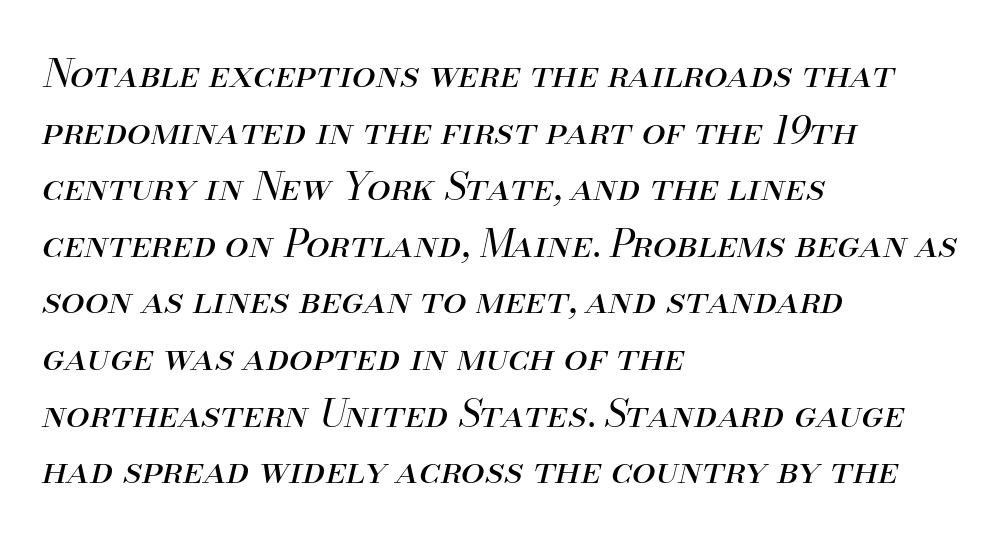
Q: Is the text bold? A: No.
Q: Is the text italic (slanted)? A: Yes, it leans right by about 13 degrees.
Q: Is the text underlined? A: No.
Q: How is the paragraph aligned? A: Left-aligned.
Q: Is the spacing between letters normal or unusually wide? A: Normal.
Q: Is the spacing between lines tight, normal or loose? A: Normal.
Q: Width (condensed, normal, or wide)? A: Normal.
Q: Stroke contrast? A: Medium.
Q: x-height? A: Small.
Q: Monospaced? A: No.
